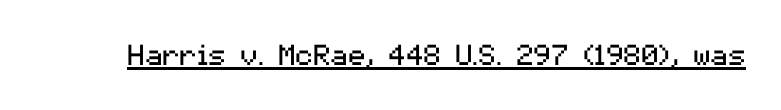
The rendering shows plain stroke endings on the letterforms — a sans-serif design. Stem width sits at or under what a default text font uses. Is there an underline? Yes — a line sits under the letters. Standard letterfit; no display-style spreading of the glyphs. Think of a printed novel: that variable character pitch is what you see here.
